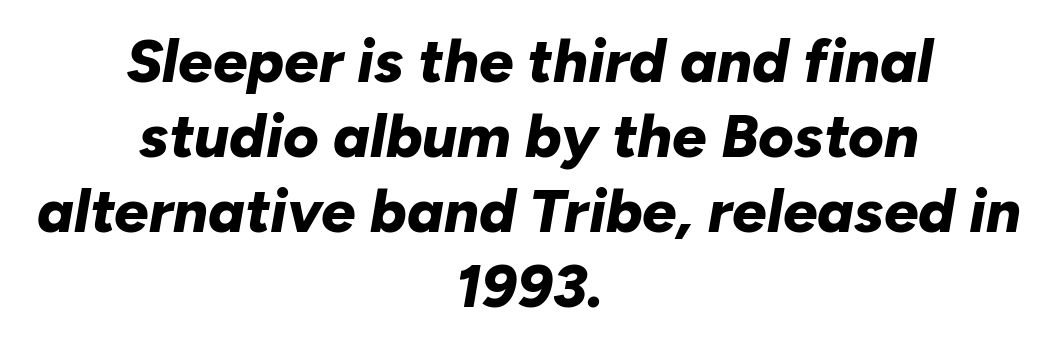
A bare baseline throughout the passage. Varying glyph widths throughout — classic text-font behaviour. Glyph-to-glyph distance matches everyday printed text. Students, this is bold: see how much ink each stroke carries. Neither beginnings nor endings align; midpoints do. The font's italic variant was chosen for this text.
